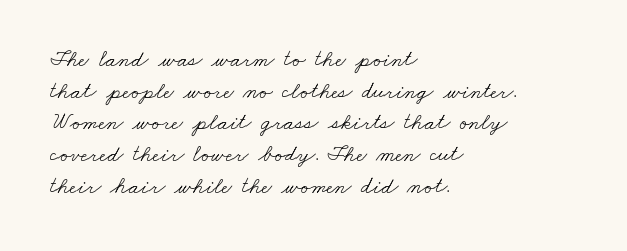
The image shows 23 px text type; set left-aligned, normal line spacing (1.38x), normal letter spacing, not underlined.
